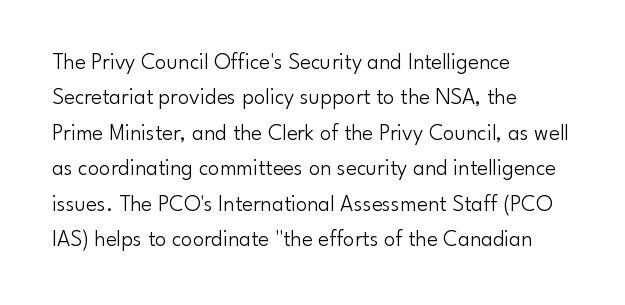
{"italic": "no", "bold": "no", "underline": "no", "align": "left", "line_spacing": "normal", "line_spacing_ratio": 1.54, "letter_spacing": "normal", "letter_spacing_em": 0.0, "glyph_px": 23}
